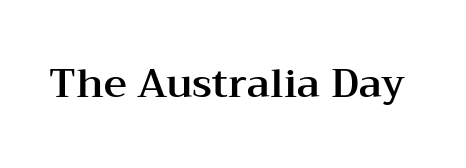
The image shows 40 px wide serif type, upright; set normal letter spacing, not underlined; medium stroke contrast and a medium x-height.
